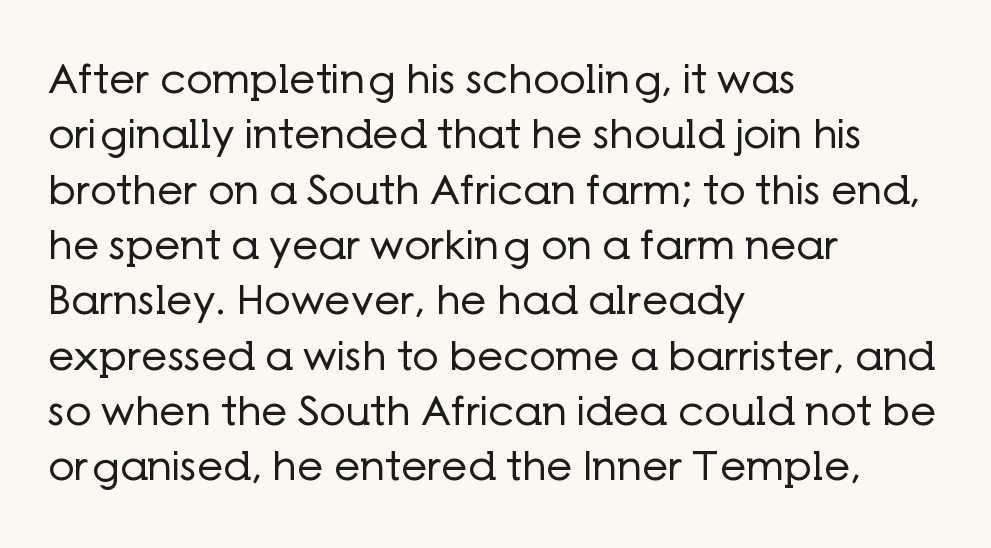
Does the copy run flush right? No — it runs flush left. The rendering uses natural spacing where letterforms have individual widths. The characters are drawn with everyday or finer stroke widths. Here the glyphs are tracked normally, forming tight word shapes.
